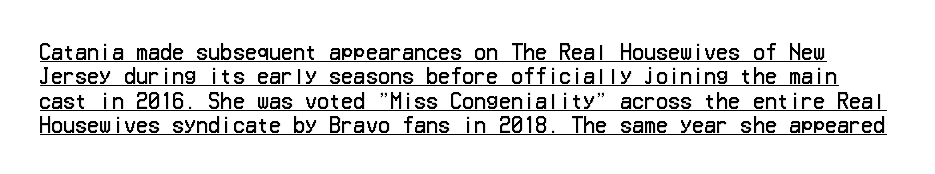
Q: Is the text bold? A: No.
Q: Is the text italic (slanted)? A: No, it is upright.
Q: Is the text underlined? A: Yes.
Q: Is the spacing between letters normal or unusually wide? A: Normal.
